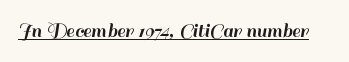
Students, note that the glyphs here touch the page at normal intervals. Does a line run under the words? Yes, clearly.
